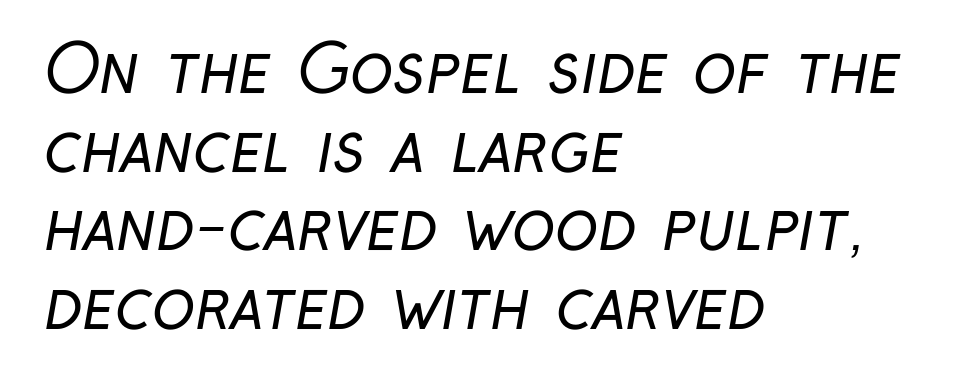
Q: Is the text bold? A: No.
Q: Is the typeface a serif or a sans-serif typeface? A: Sans-serif.
Q: Is the text underlined? A: No.
Q: How is the paragraph aligned? A: Left-aligned.
Q: Is the spacing between letters normal or unusually wide? A: Normal.
Q: Width (condensed, normal, or wide)? A: Condensed.
Q: Stroke contrast? A: Low.
Q: x-height? A: Medium.
Q: Monospaced? A: No.
